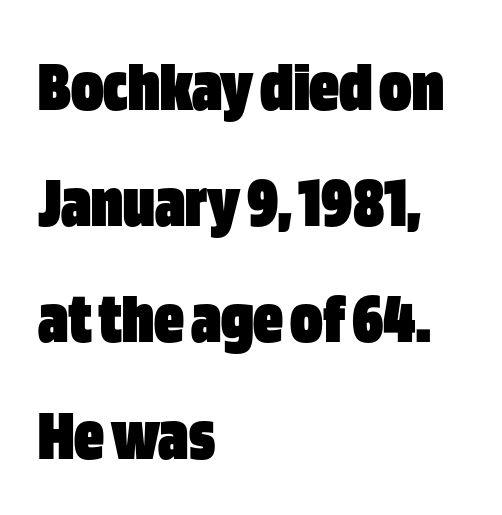
Q: Is the text bold? A: Yes.
Q: Is the text italic (slanted)? A: No, it is upright.
Q: Is the typeface a serif or a sans-serif typeface? A: Sans-serif.
Q: Is the text underlined? A: No.
Q: How is the paragraph aligned? A: Left-aligned.
Q: Is the spacing between letters normal or unusually wide? A: Normal.
Q: Is the spacing between lines tight, normal or loose? A: Normal.
Q: Width (condensed, normal, or wide)? A: Condensed.
Q: Stroke contrast? A: Low.
Q: x-height? A: Large.
Q: Monospaced? A: No.
